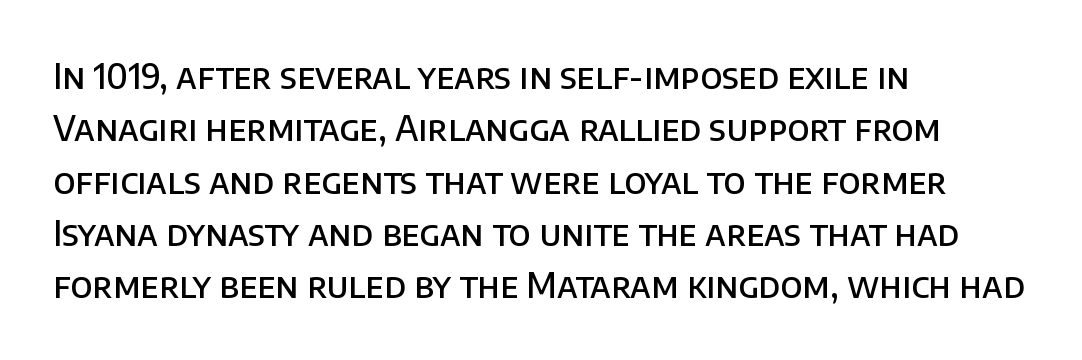
The lines in this sample share a left origin and differ only in where they stop. Spacing verdict: proportional, widths tailored to each character. Regarding serifs, this sample does without them. Check the space under the baseline: it is left empty. Is the type bold? Partly — it's a semibold, heavier than regular but not fully bold.
